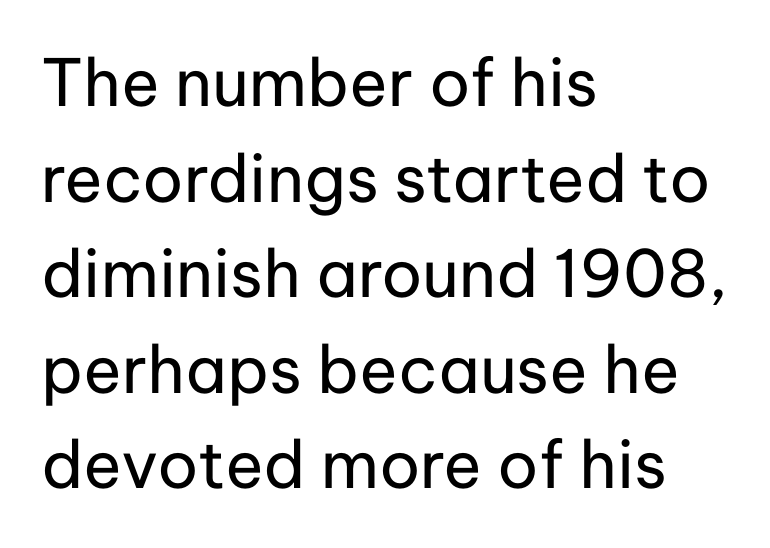
Q: Is the text bold? A: No.
Q: Is the text italic (slanted)? A: No, it is upright.
Q: Is the typeface a serif or a sans-serif typeface? A: Sans-serif.
Q: Is the text underlined? A: No.
Q: How is the paragraph aligned? A: Left-aligned.
Q: Is the spacing between letters normal or unusually wide? A: Normal.
Q: Is the spacing between lines tight, normal or loose? A: Normal.
Q: Width (condensed, normal, or wide)? A: Normal.
Q: Stroke contrast? A: Low.
Q: x-height? A: Medium.
Q: Monospaced? A: No.
